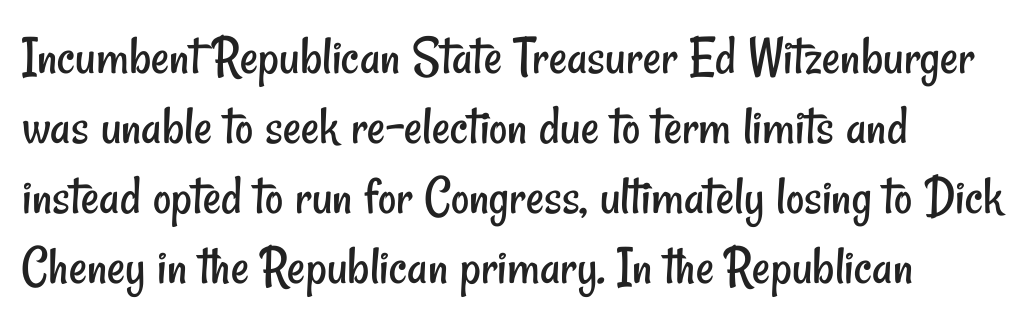
Q: Is the text bold? A: No.
Q: Is the typeface a serif or a sans-serif typeface? A: Sans-serif.
Q: Is the text underlined? A: No.
Q: How is the paragraph aligned? A: Left-aligned.
Q: Is the spacing between letters normal or unusually wide? A: Normal.
Q: Is the spacing between lines tight, normal or loose? A: Normal.
Q: Width (condensed, normal, or wide)? A: Condensed.
Q: Stroke contrast? A: Low.
Q: x-height? A: Small.
Q: Monospaced? A: No.
